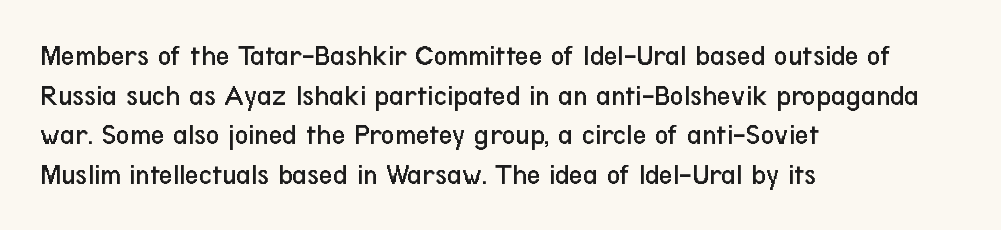
Q: Is the text bold? A: No.
Q: Is the text italic (slanted)? A: No, it is upright.
Q: Is the typeface a serif or a sans-serif typeface? A: Sans-serif.
Q: Is the text underlined? A: No.
Q: How is the paragraph aligned? A: Left-aligned.
Q: Is the spacing between letters normal or unusually wide? A: Normal.
Q: Is the spacing between lines tight, normal or loose? A: Normal.
Q: Width (condensed, normal, or wide)? A: Condensed.
Q: Stroke contrast? A: Low.
Q: x-height? A: Medium.
Q: Monospaced? A: No.
